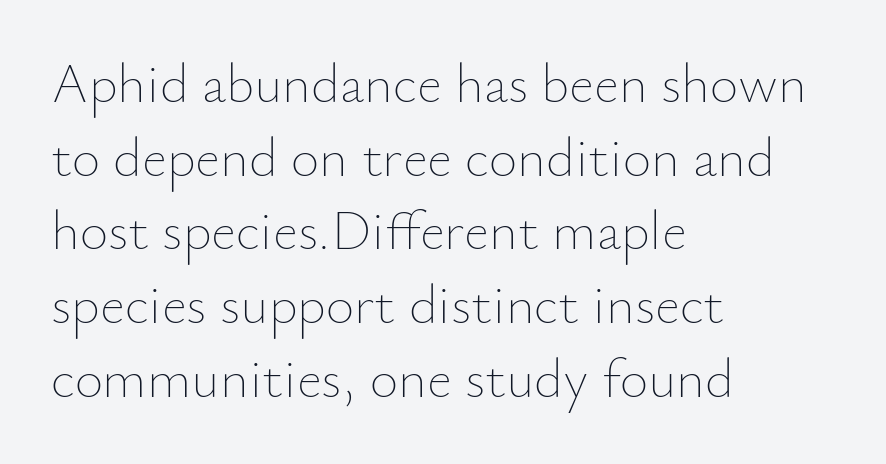
{"italic": "no", "bold": "no", "weight": "thin", "width": "normal", "stroke_contrast": "low", "x_height": "small", "monospaced": "no", "underline": "no", "align": "left", "line_spacing": "normal", "line_spacing_ratio": 1.34, "letter_spacing": "normal", "letter_spacing_em": 0.0, "glyph_px": 55}
